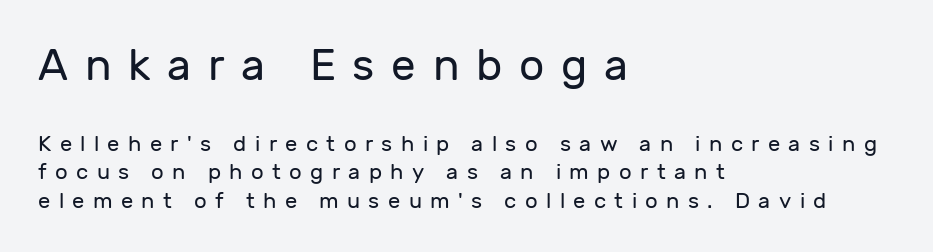
Letterform terminals end flat and unadorned throughout the passage. Is this a fixed-width face? No — the glyphs have proportional, varying widths. Here the first block reads like a headline and the second like body copy. This is roman type, the default non-slanted kind. The face used here is rendered with a markedly widened letterfit. How would I describe the line gaps? Plain and ordinary.
